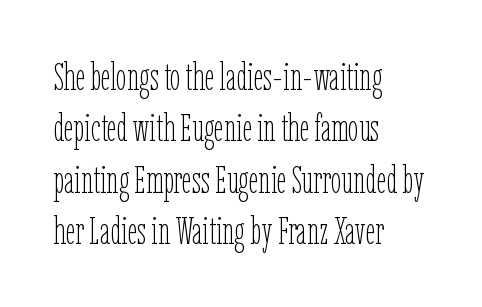
Q: Is the text bold? A: No.
Q: Is the text italic (slanted)? A: No, it is upright.
Q: Is the text underlined? A: No.
Q: How is the paragraph aligned? A: Left-aligned.
Q: Is the spacing between letters normal or unusually wide? A: Normal.
Q: Is the spacing between lines tight, normal or loose? A: Normal.
Q: Width (condensed, normal, or wide)? A: Condensed.
Q: Stroke contrast? A: Low.
Q: x-height? A: Medium.
Q: Monospaced? A: No.
